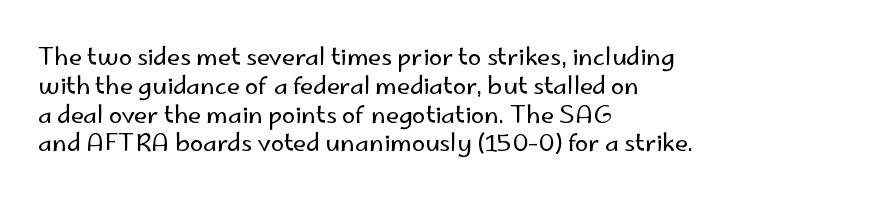
Horizontal alignment here is leftward, the default for most running prose. Is the stroke heavy? The answer is a plain regular-or-lighter. Posture: upright roman. The baseline area is clear. Between one letter and the next there's only the usual sliver of space.
